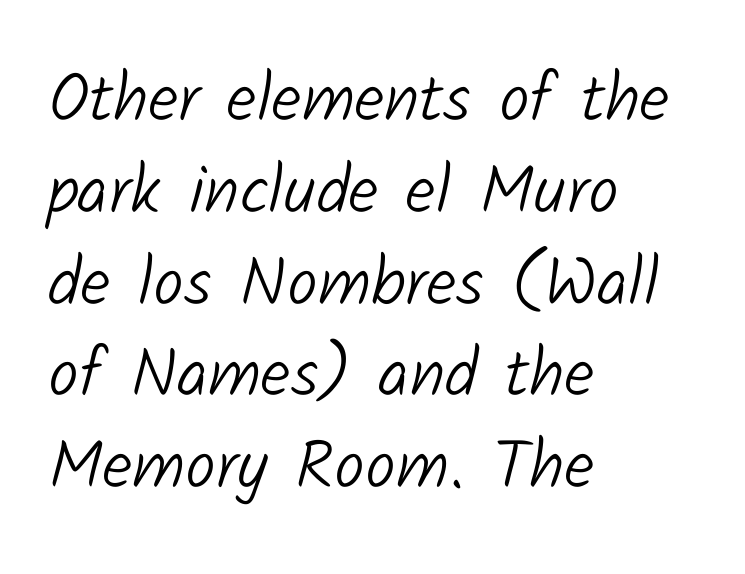
{"serif": "no", "bold": "no", "weight": "light", "width": "normal", "stroke_contrast": "low", "x_height": "medium", "monospaced": "no", "underline": "no", "align": "left", "line_spacing": "normal", "line_spacing_ratio": 1.35, "letter_spacing": "normal", "letter_spacing_em": 0.0, "glyph_px": 68}
